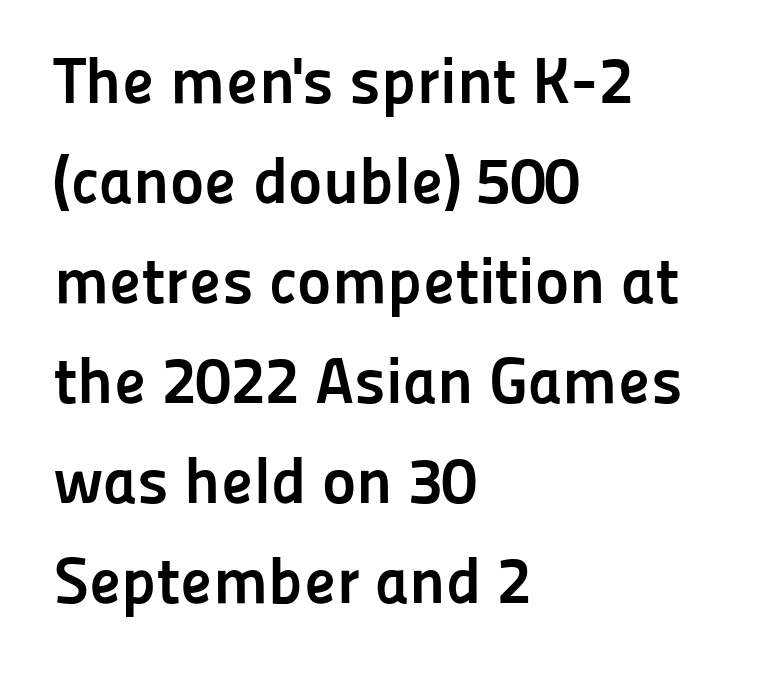
The image shows 65 px semibold sans-serif type, upright; set left-aligned, normal line spacing (1.54x), normal letter spacing, not underlined; low stroke contrast and a medium x-height.
